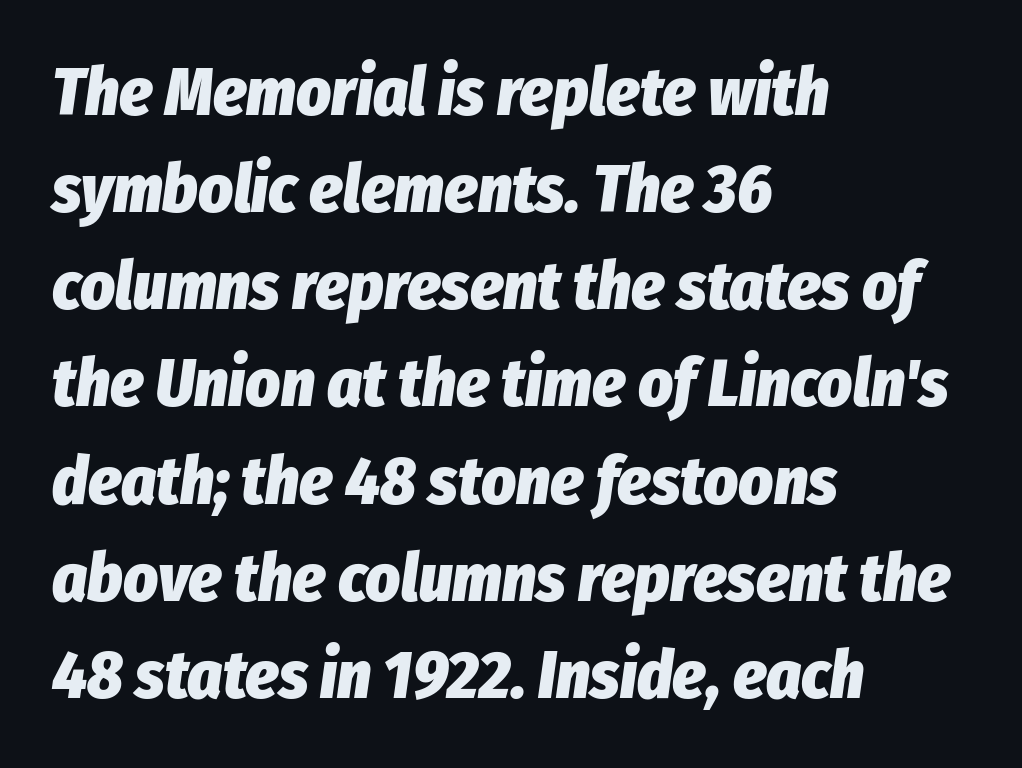
Anything drawn beneath the words? Only blank space. In CSS terms this would be text-align: left. This is oblique type, the kind used for emphasis or titles. This sample has the flowing, uneven cadence of proportional lettering. In terms of weight, the rendering is a true, heavy bold.
